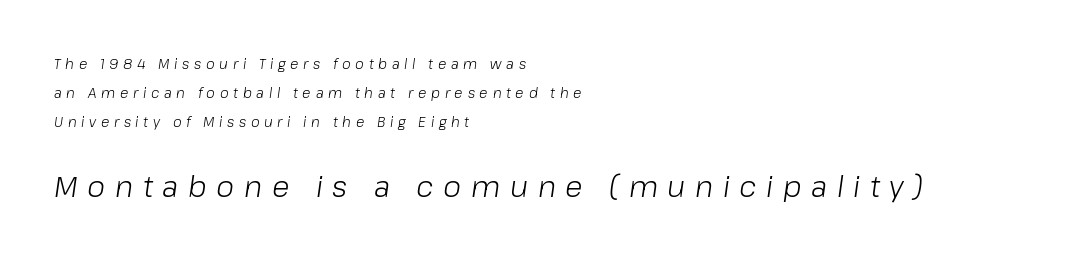
{"italic": "yes", "lean": "right", "slant_degrees": 8, "bold": "no", "weight": "light", "width": "normal", "stroke_contrast": "low", "x_height": "medium", "monospaced": "no", "underline": "no", "align": "left", "line_spacing": "loose", "line_spacing_ratio": 2.08, "letter_spacing": "wide", "letter_spacing_em": 0.33, "larger_block": "second", "size_ratio": 2.07, "glyph_px": 29}
